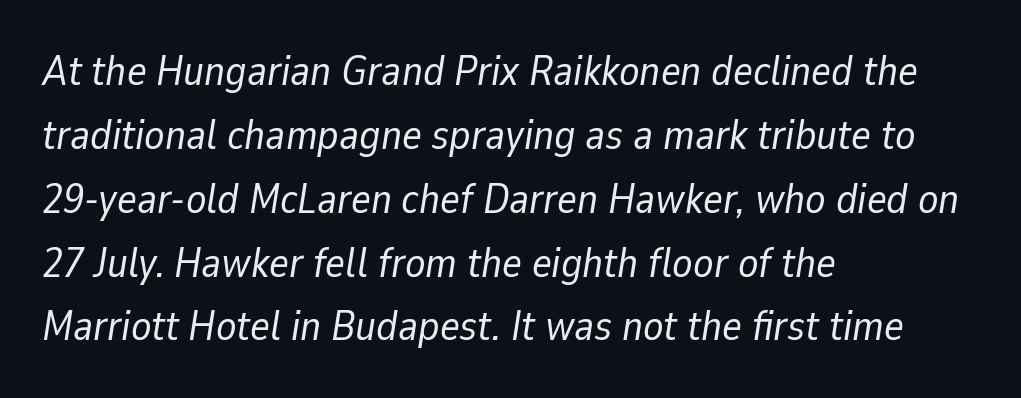
No word sits above an underline. Stem width sits at or under what a default text font uses. Short and long lines alike share a common starting point at left. Short note: letters normally spaced.
